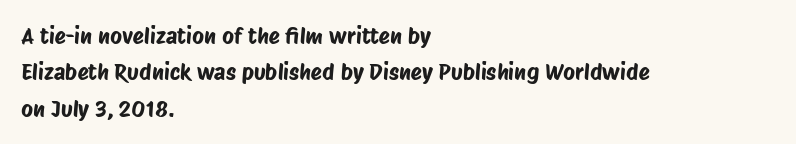
Type without underlining. The ragged edge is on the right, which tells us the setting is flush left. Regarding leading, the lines here are spaced in the standard way. Caption: standard tracking, unaltered.
